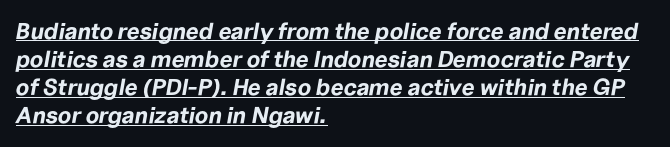
{"italic": "yes", "lean": "right", "slant_degrees": 10, "bold": "yes", "underline": "yes", "align": "left", "line_spacing_ratio": 1.22, "letter_spacing": "normal", "letter_spacing_em": 0.0, "glyph_px": 23}
